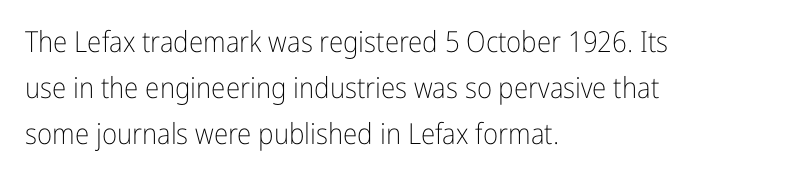
The image shows 29 px light, condensed sans-serif type, upright; set left-aligned, normal line spacing (1.58x), normal letter spacing, not underlined; low stroke contrast and a medium x-height.
